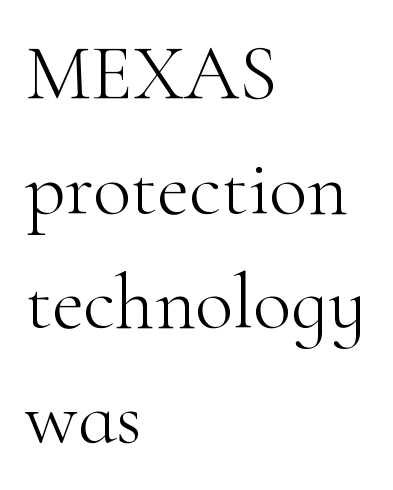
The image shows 79 px light serif type, upright; set left-aligned, normal line spacing (1.45x), normal letter spacing, not underlined; high stroke contrast and a small x-height.
